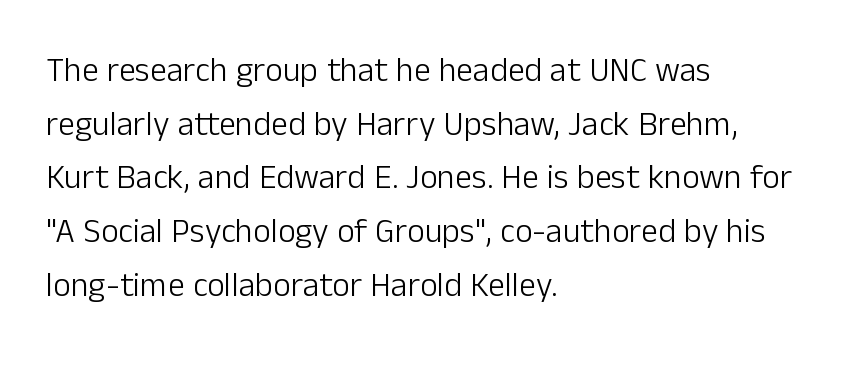
Q: Is the text bold? A: No.
Q: Is the text italic (slanted)? A: No, it is upright.
Q: Is the typeface a serif or a sans-serif typeface? A: Sans-serif.
Q: Is the text underlined? A: No.
Q: How is the paragraph aligned? A: Left-aligned.
Q: Is the spacing between letters normal or unusually wide? A: Normal.
Q: Is the spacing between lines tight, normal or loose? A: Normal.
Q: Width (condensed, normal, or wide)? A: Normal.
Q: Stroke contrast? A: Low.
Q: x-height? A: Medium.
Q: Monospaced? A: No.
